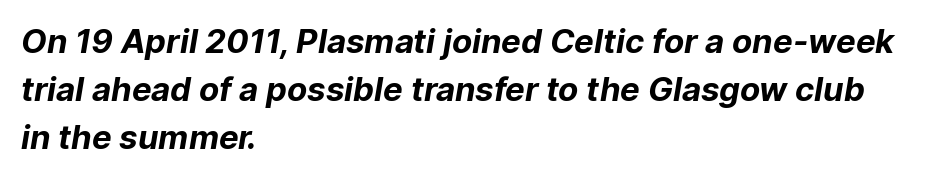
{"serif": "no", "bold": "yes", "weight": "bold", "width": "normal", "stroke_contrast": "low", "x_height": "medium", "monospaced": "no", "underline": "no", "align": "left", "line_spacing": "normal", "line_spacing_ratio": 1.45, "letter_spacing": "normal", "letter_spacing_em": 0.0, "glyph_px": 33}
